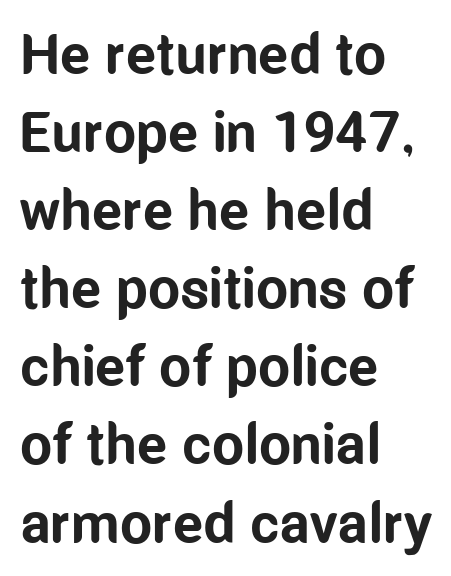
The image shows 57 px bold, condensed sans-serif type, upright; set left-aligned, normal line spacing (1.37x), normal letter spacing, not underlined; low stroke contrast and a medium x-height.
